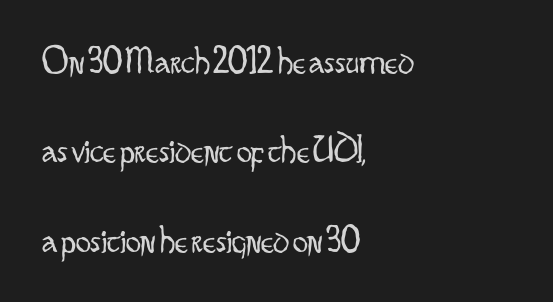
The image shows 38 px light, condensed sans-serif type, upright; set left-aligned, loose line spacing (2.35x), normal letter spacing, not underlined; low stroke contrast and a small x-height.
